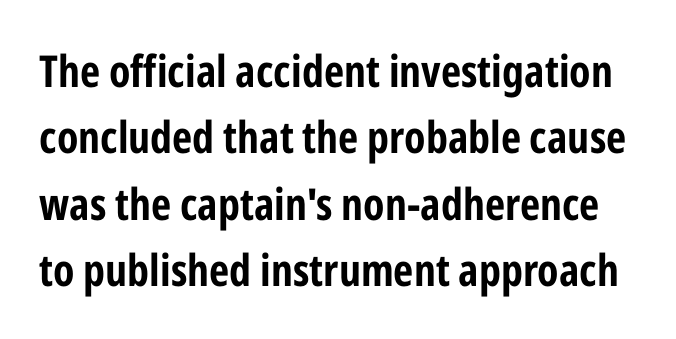
{"serif": "no", "italic": "no", "bold": "yes", "weight": "bold", "width": "condensed", "stroke_contrast": "low", "x_height": "medium", "monospaced": "no", "underline": "no", "line_spacing": "normal", "line_spacing_ratio": 1.51, "letter_spacing": "normal", "letter_spacing_em": 0.0, "glyph_px": 44}
